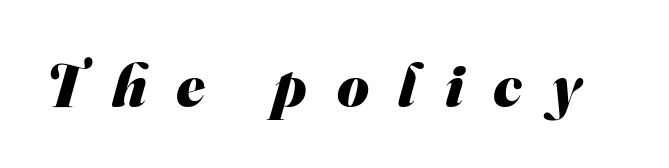
Each letter keeps its own natural width here, so spacing adapts to shape. Chunky letters — that's bold for sure. Serif or sans? Sans — the stroke terminals are bare. The tracking jumps out immediately: characters are airy and widely separated. Anything drawn beneath the words? Only blank space.
